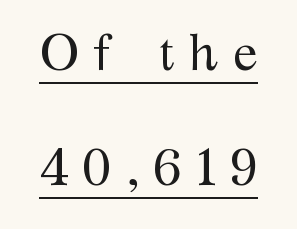
The image shows 51 px regular-weight serif type, upright; set loose line spacing (2.25x), unusually wide letter spacing (+0.27 em), underlined; medium stroke contrast and a medium x-height.
